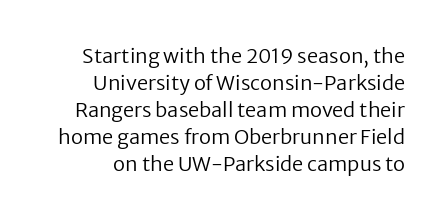
The image shows 20 px text type, upright; set normal line spacing (1.35x), normal letter spacing, not underlined.
